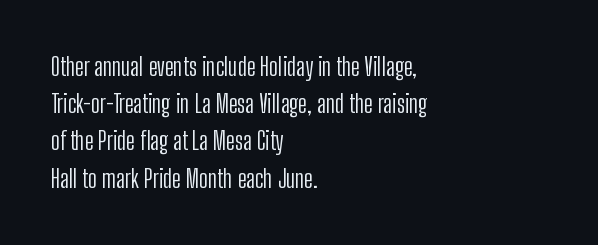
{"italic": "no", "bold": "no", "underline": "no", "align": "left", "line_spacing": "normal", "line_spacing_ratio": 1.49, "letter_spacing": "normal", "letter_spacing_em": 0.0, "glyph_px": 25}
